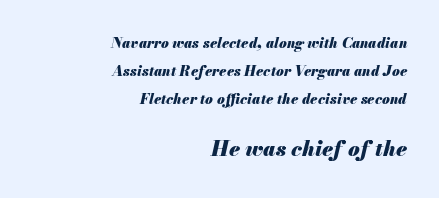
{"italic": "yes", "lean": "right", "slant_degrees": 13, "bold": "yes", "underline": "no", "align": "right", "line_spacing": "loose", "line_spacing_ratio": 1.99, "letter_spacing": "normal", "letter_spacing_em": 0.0, "larger_block": "second", "size_ratio": 1.5, "glyph_px": 21}
